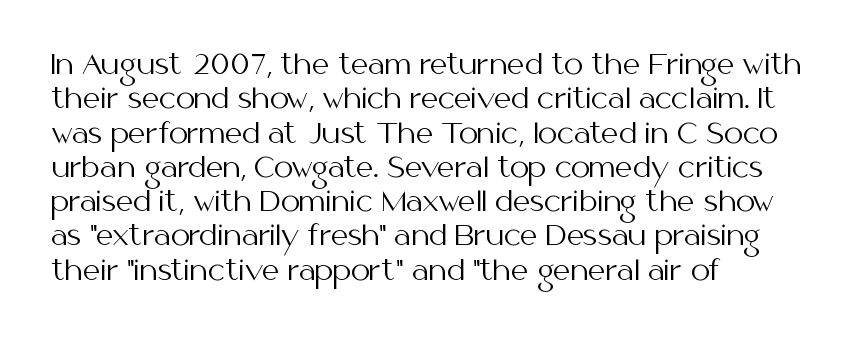
The letterforms sit at book weight or below. Honestly, the letter spacing is just normal — you wouldn't notice it. The type sits square on the baseline with zero lean. Unmarked baselines from the first word to the last. The text block is weighted toward the left margin, trailing off unevenly rightward. The designer left line spacing at the default.
